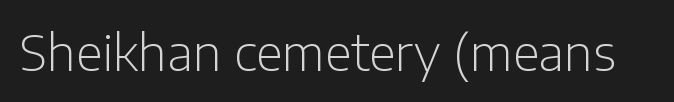
Q: Is the text bold? A: No.
Q: Is the text italic (slanted)? A: No, it is upright.
Q: Is the typeface a serif or a sans-serif typeface? A: Sans-serif.
Q: Is the text underlined? A: No.
Q: Is the spacing between letters normal or unusually wide? A: Normal.
Q: Width (condensed, normal, or wide)? A: Normal.
Q: Stroke contrast? A: Low.
Q: x-height? A: Medium.
Q: Monospaced? A: No.
